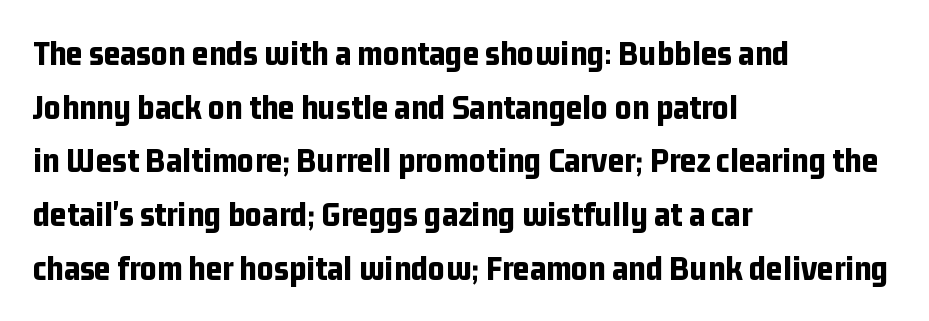
The space directly below the letters is spotless. Horizontally, the lines are justified to the leading edge only. This sample uses plain, unmodified letter spacing. Bold? Absolutely — the strokes are thick and heavy.
